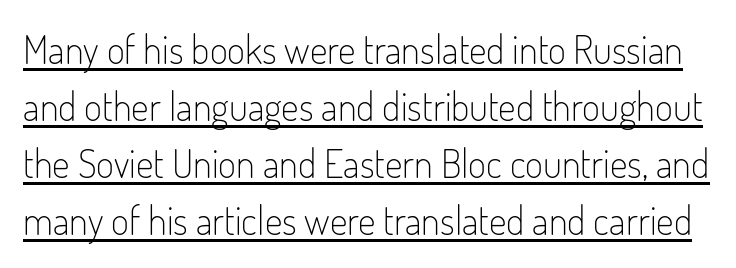
The rendering shows plain stroke endings on the letterforms — a sans-serif design. You could not count columns in this text — the font is proportionally spaced. Letters have the restrained weight of plain body copy at most. Decoration check: the copy is underlined. Leading matches the norm, producing a regular column.
